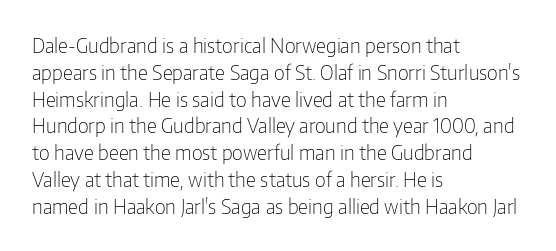
The image shows 20 px text type, upright; set left-aligned, normal line spacing (1.34x), normal letter spacing, not underlined.
